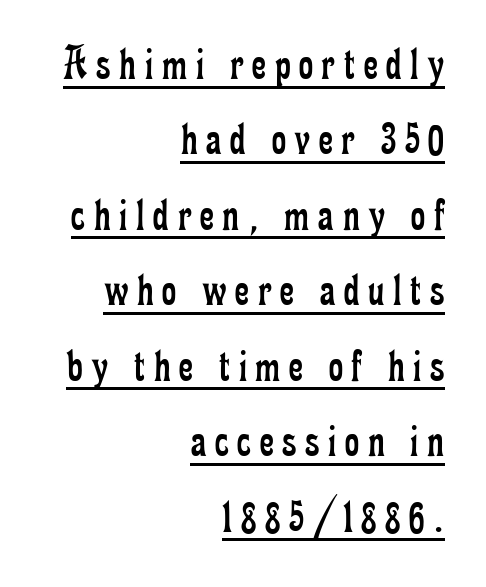
The image shows 49 px regular-weight, condensed serif type, upright; set right-aligned, normal line spacing (1.54x), underlined; low stroke contrast and a small x-height.
